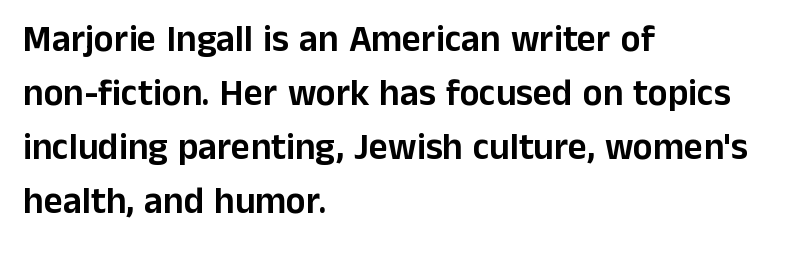
Q: Is the text italic (slanted)? A: No, it is upright.
Q: Is the typeface a serif or a sans-serif typeface? A: Sans-serif.
Q: Is the text underlined? A: No.
Q: How is the paragraph aligned? A: Left-aligned.
Q: Is the spacing between letters normal or unusually wide? A: Normal.
Q: Is the spacing between lines tight, normal or loose? A: Normal.
Q: Width (condensed, normal, or wide)? A: Normal.
Q: Stroke contrast? A: Low.
Q: x-height? A: Medium.
Q: Monospaced? A: No.
